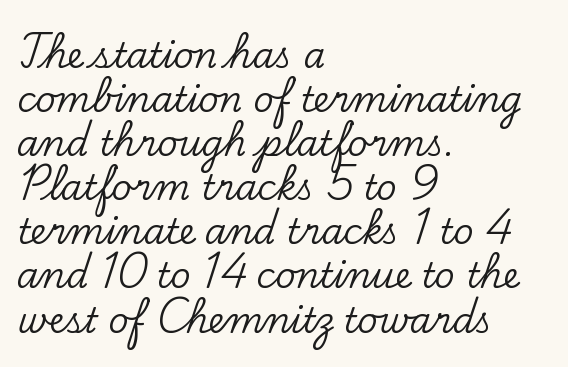
The type is set solid horizontally, with unmodified tracking. Students, observe: this is what conventionally led text looks like. The face used here is seriffed, in the tradition of book romans. The passage shown is typed in a proportional face where columns would drift.
